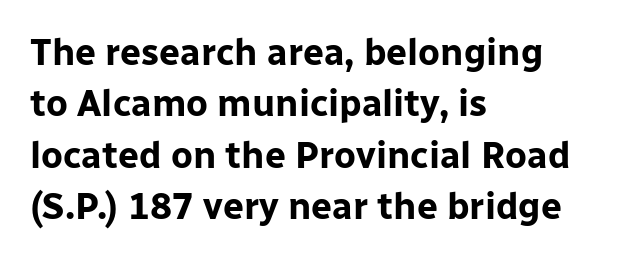
Q: Is the text bold? A: Yes.
Q: Is the text italic (slanted)? A: No, it is upright.
Q: Is the typeface a serif or a sans-serif typeface? A: Sans-serif.
Q: Is the text underlined? A: No.
Q: How is the paragraph aligned? A: Left-aligned.
Q: Is the spacing between letters normal or unusually wide? A: Normal.
Q: Is the spacing between lines tight, normal or loose? A: Normal.
Q: Width (condensed, normal, or wide)? A: Normal.
Q: Stroke contrast? A: Low.
Q: x-height? A: Medium.
Q: Monospaced? A: No.
